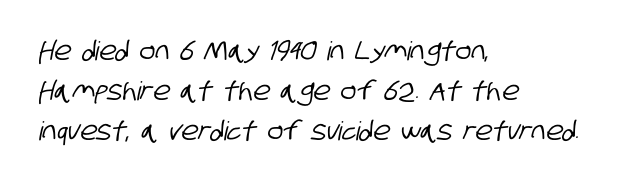
{"underline": "no", "align": "left", "line_spacing": "normal", "line_spacing_ratio": 1.53, "letter_spacing": "normal", "letter_spacing_em": 0.0, "glyph_px": 26}
